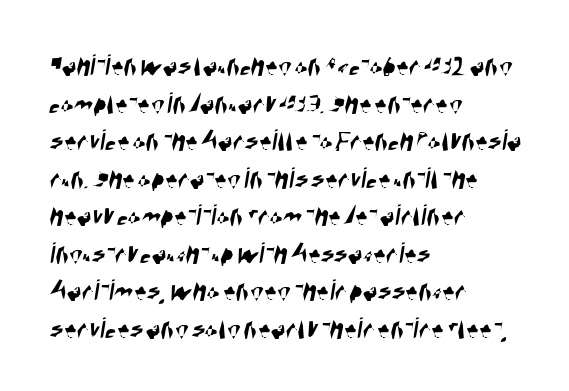
{"serif": "no", "width": "condensed", "stroke_contrast": "high", "x_height": "large", "monospaced": "no", "underline": "no", "align": "left", "line_spacing_ratio": 1.21, "letter_spacing": "normal", "letter_spacing_em": 0.0, "glyph_px": 31}
